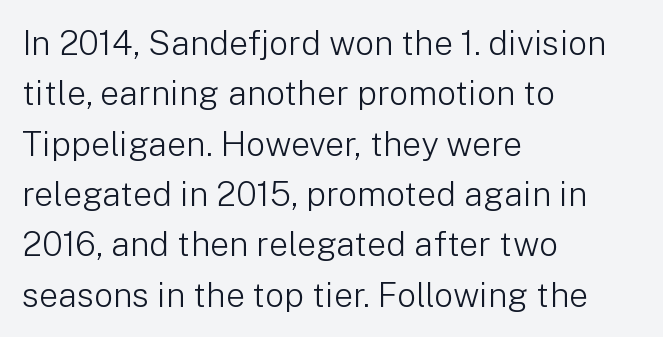
Q: Is the text bold? A: No.
Q: Is the text italic (slanted)? A: No, it is upright.
Q: Is the typeface a serif or a sans-serif typeface? A: Sans-serif.
Q: Is the text underlined? A: No.
Q: How is the paragraph aligned? A: Left-aligned.
Q: Is the spacing between letters normal or unusually wide? A: Normal.
Q: Is the spacing between lines tight, normal or loose? A: Normal.
Q: Width (condensed, normal, or wide)? A: Normal.
Q: Stroke contrast? A: Low.
Q: x-height? A: Medium.
Q: Monospaced? A: No.
